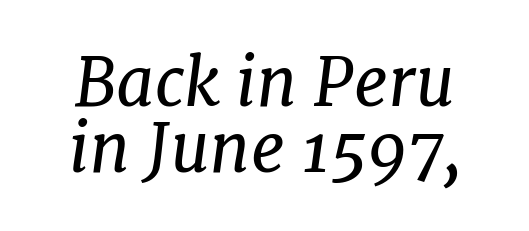
The image shows 67 px regular-weight serif type, italic (leaning right); set tight line spacing (0.98x), normal letter spacing, not underlined; low stroke contrast and a medium x-height.
